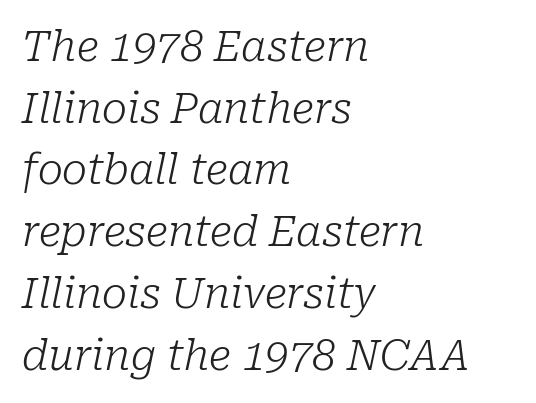
Q: Is the text bold? A: No.
Q: Is the text italic (slanted)? A: Yes, it leans right by about 10 degrees.
Q: Is the typeface a serif or a sans-serif typeface? A: Serif.
Q: Is the text underlined? A: No.
Q: How is the paragraph aligned? A: Left-aligned.
Q: Is the spacing between letters normal or unusually wide? A: Normal.
Q: Is the spacing between lines tight, normal or loose? A: Normal.
Q: Width (condensed, normal, or wide)? A: Normal.
Q: Stroke contrast? A: Low.
Q: x-height? A: Medium.
Q: Monospaced? A: No.
